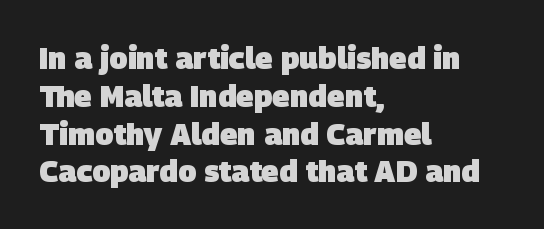
Q: Is the text bold? A: Yes.
Q: Is the typeface a serif or a sans-serif typeface? A: Sans-serif.
Q: Is the text underlined? A: No.
Q: How is the paragraph aligned? A: Left-aligned.
Q: Is the spacing between letters normal or unusually wide? A: Normal.
Q: Is the spacing between lines tight, normal or loose? A: Normal.
Q: Width (condensed, normal, or wide)? A: Normal.
Q: Stroke contrast? A: Low.
Q: x-height? A: Large.
Q: Monospaced? A: No.
